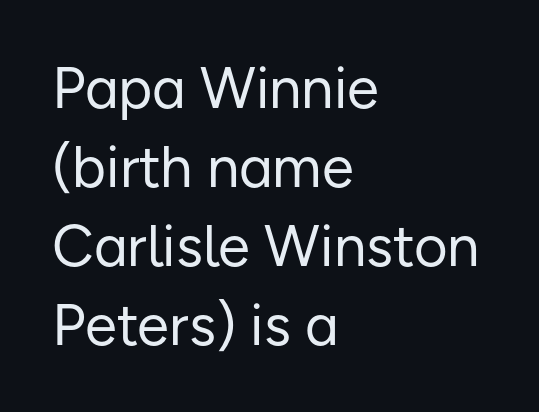
The image shows 58 px regular-weight sans-serif type, upright; set left-aligned, normal line spacing (1.36x), normal letter spacing, not underlined; low stroke contrast and a medium x-height.
